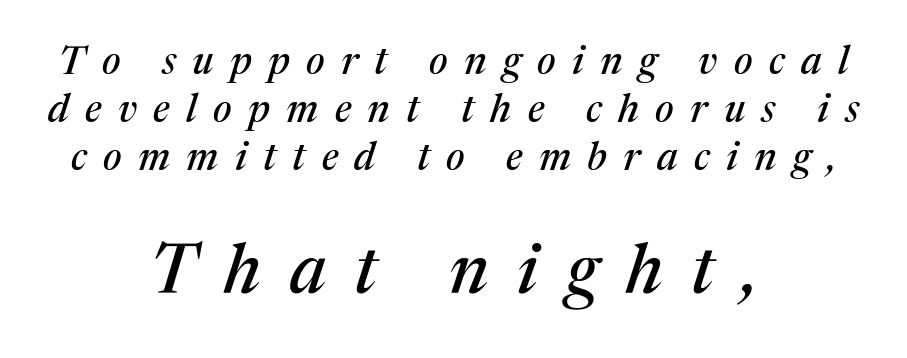
The image shows 68 px serif type, italic (leaning right); set centered, line spacing 1.23x, unusually wide letter spacing (+0.42 em), not underlined; the second (bottom) block is 1.74x larger; medium stroke contrast and a medium x-height.
